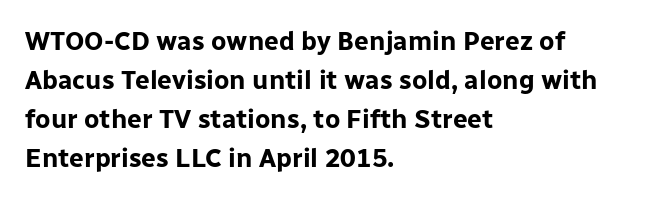
The image shows 26 px bold type, upright; set left-aligned, normal line spacing (1.5x), normal letter spacing, not underlined.
